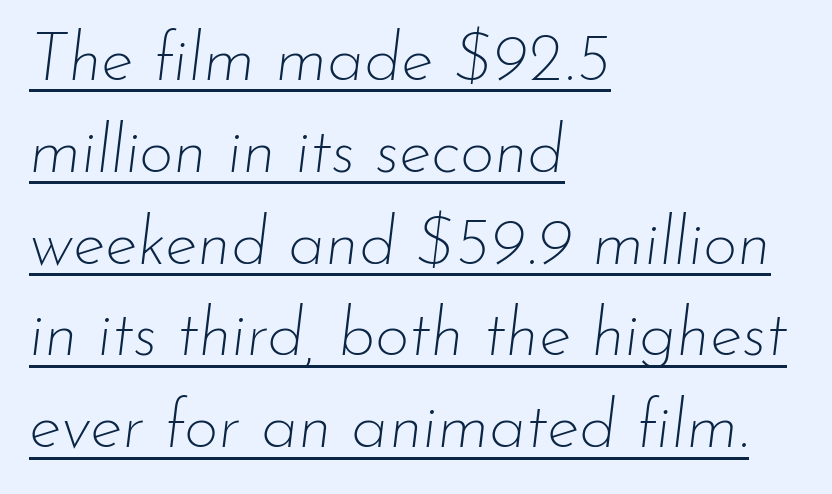
Honestly, the letter spacing is just normal — you wouldn't notice it. The face used here has a pronounced slope to its letters. These lines are rendered in a variable-pitch font. Caption: multi-line text, flush left, ragged right.
